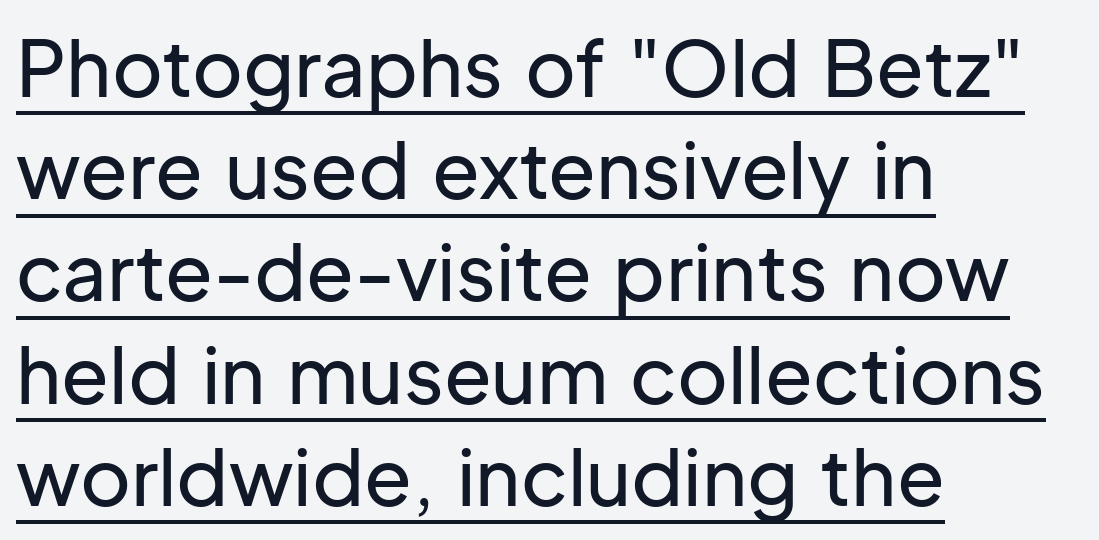
Q: Is the text italic (slanted)? A: No, it is upright.
Q: Is the typeface a serif or a sans-serif typeface? A: Sans-serif.
Q: Is the text underlined? A: Yes.
Q: How is the paragraph aligned? A: Left-aligned.
Q: Is the spacing between letters normal or unusually wide? A: Normal.
Q: Is the spacing between lines tight, normal or loose? A: Normal.
Q: Width (condensed, normal, or wide)? A: Normal.
Q: Stroke contrast? A: Low.
Q: x-height? A: Medium.
Q: Monospaced? A: No.
